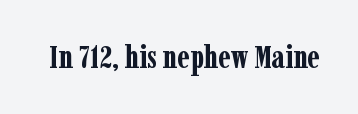
The image shows 31 px bold, condensed serif type, upright; set normal letter spacing, not underlined; low stroke contrast and a medium x-height.
